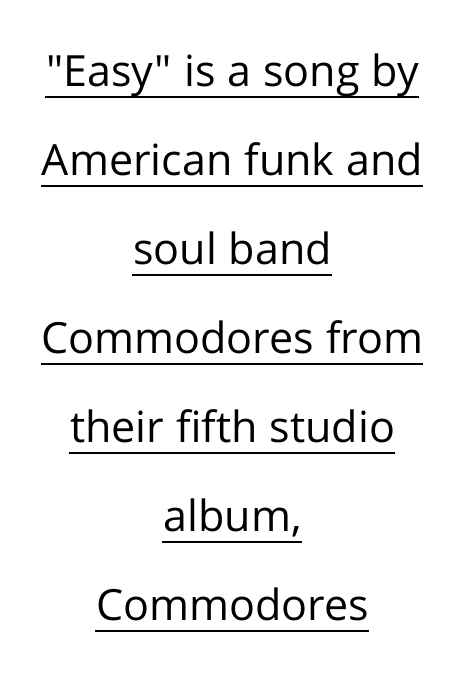
Q: Is the text bold? A: No.
Q: Is the text italic (slanted)? A: No, it is upright.
Q: Is the typeface a serif or a sans-serif typeface? A: Sans-serif.
Q: Is the text underlined? A: Yes.
Q: How is the paragraph aligned? A: Centered.
Q: Is the spacing between letters normal or unusually wide? A: Normal.
Q: Is the spacing between lines tight, normal or loose? A: Loose.
Q: Width (condensed, normal, or wide)? A: Normal.
Q: Stroke contrast? A: Low.
Q: x-height? A: Medium.
Q: Monospaced? A: No.
